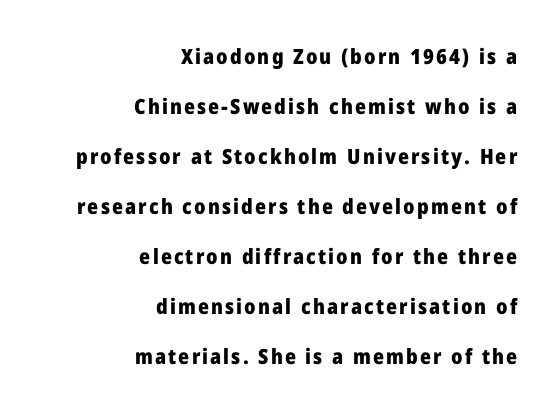
Q: Is the text bold? A: Yes.
Q: Is the text italic (slanted)? A: No, it is upright.
Q: Is the text underlined? A: No.
Q: How is the paragraph aligned? A: Right-aligned.
Q: Is the spacing between lines tight, normal or loose? A: Loose.
